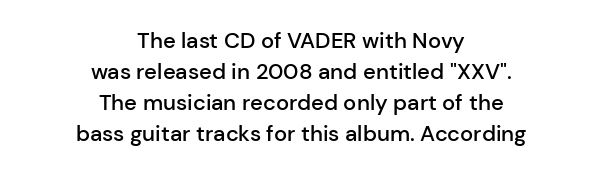
{"italic": "no", "bold": "semi", "underline": "no", "align": "center", "line_spacing": "normal", "line_spacing_ratio": 1.41, "letter_spacing": "normal", "letter_spacing_em": 0.0, "glyph_px": 22}
